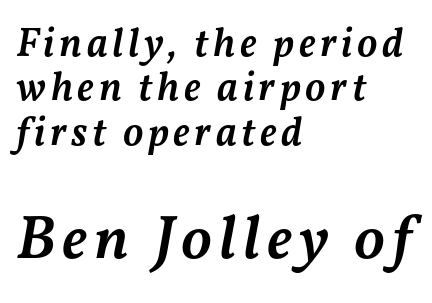
{"italic": "yes", "lean": "right", "slant_degrees": 11, "bold": "semi", "weight": "semibold", "width": "normal", "stroke_contrast": "medium", "x_height": "medium", "monospaced": "no", "underline": "no", "align": "left", "line_spacing": "tight", "line_spacing_ratio": 1.08, "larger_block": "second", "size_ratio": 1.51, "glyph_px": 62}
